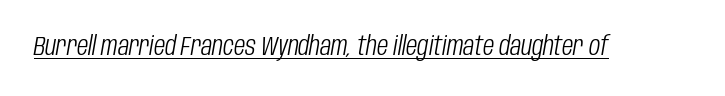
{"italic": "yes", "lean": "right", "slant_degrees": 10, "bold": "no", "underline": "yes", "letter_spacing": "normal", "letter_spacing_em": 0.0, "glyph_px": 26}
